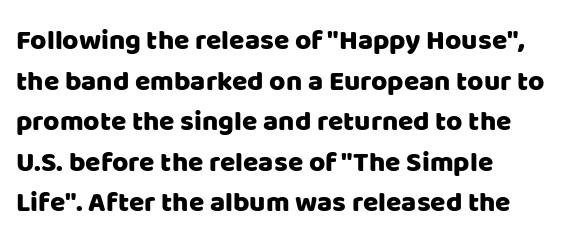
The image shows 28 px sans-serif type, upright; set left-aligned, normal line spacing (1.45x), normal letter spacing, not underlined; low stroke contrast and a large x-height.
